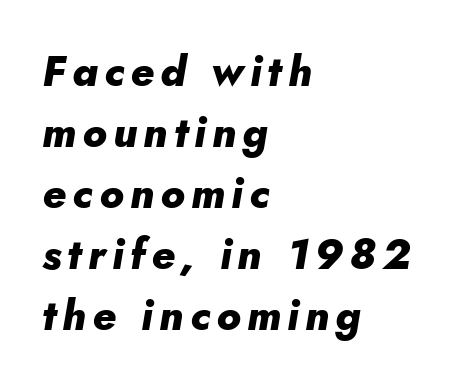
The rows are spaced the way most documents space them. Glance below the letters and you will spot only blank space. This rendering uses left alignment, leaving the right contour irregular. What weight is shown? A full bold with thick strokes. These lines are rendered in a variable-pitch font.
